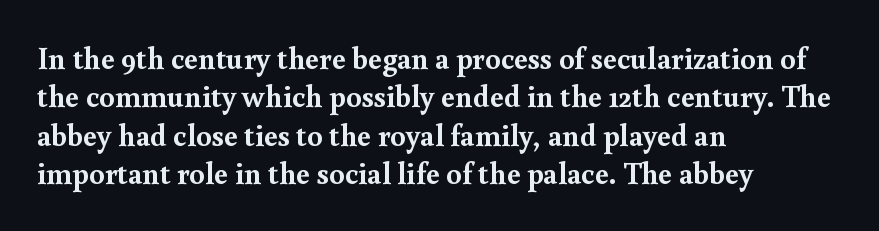
{"serif": "yes", "italic": "no", "bold": "yes", "weight": "semibold", "width": "normal", "x_height": "small", "monospaced": "no", "underline": "no", "align": "left", "line_spacing_ratio": 1.24, "letter_spacing": "normal", "letter_spacing_em": 0.0, "glyph_px": 31}
